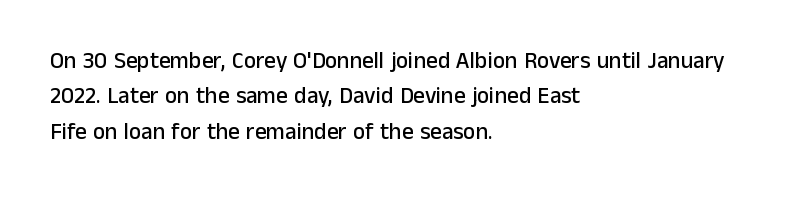
{"italic": "no", "underline": "no", "align": "left", "line_spacing": "normal", "line_spacing_ratio": 1.54, "letter_spacing": "normal", "letter_spacing_em": 0.0, "glyph_px": 23}
